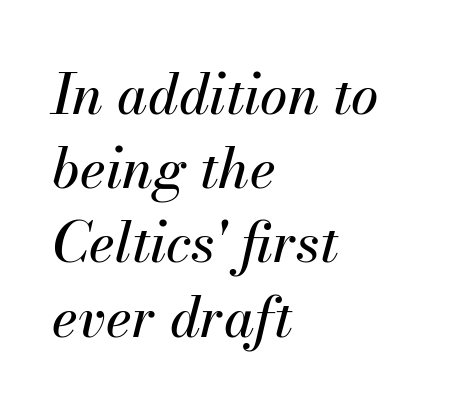
{"italic": "yes", "lean": "right", "slant_degrees": 13, "width": "normal", "stroke_contrast": "medium", "x_height": "small", "monospaced": "no", "underline": "no", "align": "left", "line_spacing": "normal", "line_spacing_ratio": 1.35, "letter_spacing": "normal", "letter_spacing_em": 0.0, "glyph_px": 55}
